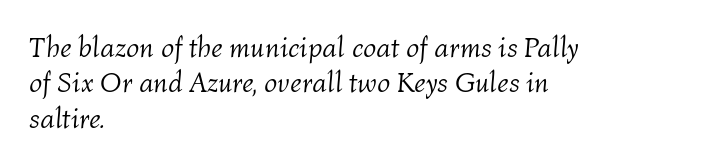
Q: Is the text bold? A: No.
Q: Is the text italic (slanted)? A: Yes, it leans right by about 4 degrees.
Q: Is the text underlined? A: No.
Q: How is the paragraph aligned? A: Left-aligned.
Q: Is the spacing between letters normal or unusually wide? A: Normal.
Q: Width (condensed, normal, or wide)? A: Normal.
Q: Stroke contrast? A: Medium.
Q: x-height? A: Medium.
Q: Monospaced? A: No.
